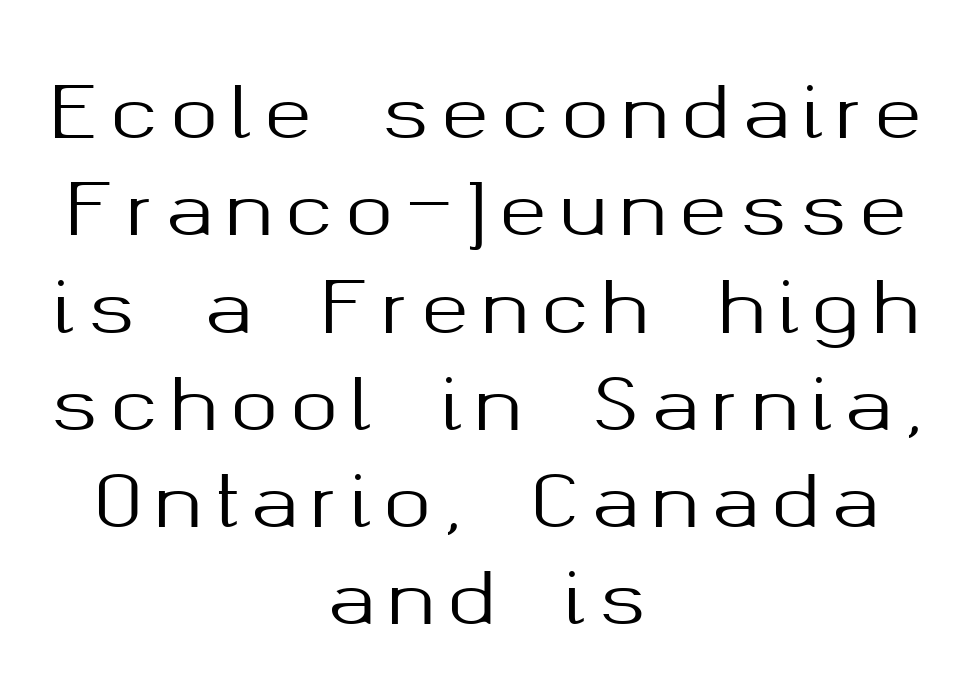
Q: Is the text italic (slanted)? A: No, it is upright.
Q: Is the typeface a serif or a sans-serif typeface? A: Sans-serif.
Q: Is the text underlined? A: No.
Q: How is the paragraph aligned? A: Centered.
Q: Is the spacing between lines tight, normal or loose? A: Normal.
Q: Width (condensed, normal, or wide)? A: Normal.
Q: Stroke contrast? A: Medium.
Q: x-height? A: Medium.
Q: Monospaced? A: No.
